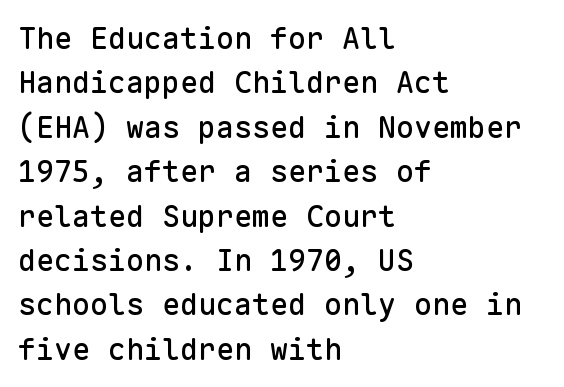
Q: Is the text italic (slanted)? A: No, it is upright.
Q: Is the typeface a serif or a sans-serif typeface? A: Sans-serif.
Q: Is the text underlined? A: No.
Q: How is the paragraph aligned? A: Left-aligned.
Q: Is the spacing between letters normal or unusually wide? A: Normal.
Q: Is the spacing between lines tight, normal or loose? A: Normal.
Q: Width (condensed, normal, or wide)? A: Normal.
Q: Stroke contrast? A: Low.
Q: x-height? A: Medium.
Q: Monospaced? A: Yes.
